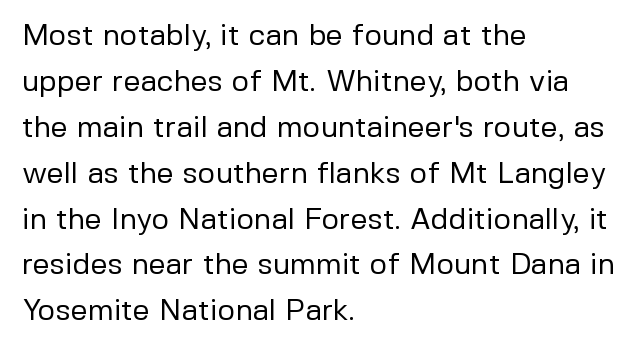
The block of text has a typical density, with ordinary space between rows. A typesetter would call this proportional, since set widths differ per character. Standard letterfit; no display-style spreading of the glyphs. This rendering employs a face without finishing strokes, i.e., a sans-serif. Every stem runs plumb, perpendicular to the baseline.
